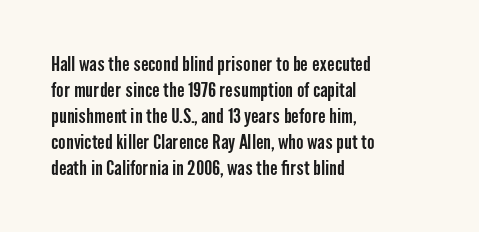
Q: Is the text italic (slanted)? A: No, it is upright.
Q: Is the text underlined? A: No.
Q: How is the paragraph aligned? A: Left-aligned.
Q: Is the spacing between letters normal or unusually wide? A: Normal.
Q: Is the spacing between lines tight, normal or loose? A: Normal.
